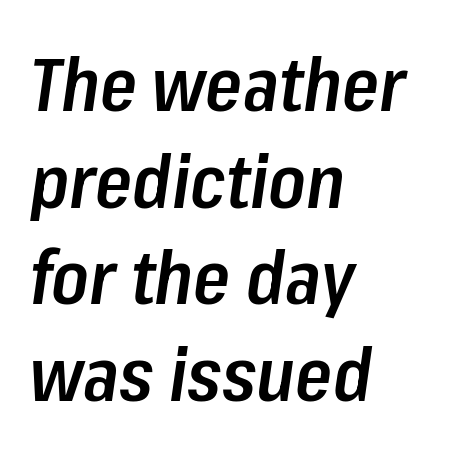
{"italic": "yes", "lean": "right", "slant_degrees": 8, "bold": "semi", "weight": "semibold", "width": "condensed", "stroke_contrast": "low", "x_height": "medium", "monospaced": "no", "underline": "no", "align": "left", "line_spacing": "normal", "line_spacing_ratio": 1.29, "letter_spacing": "normal", "letter_spacing_em": 0.0, "glyph_px": 75}
